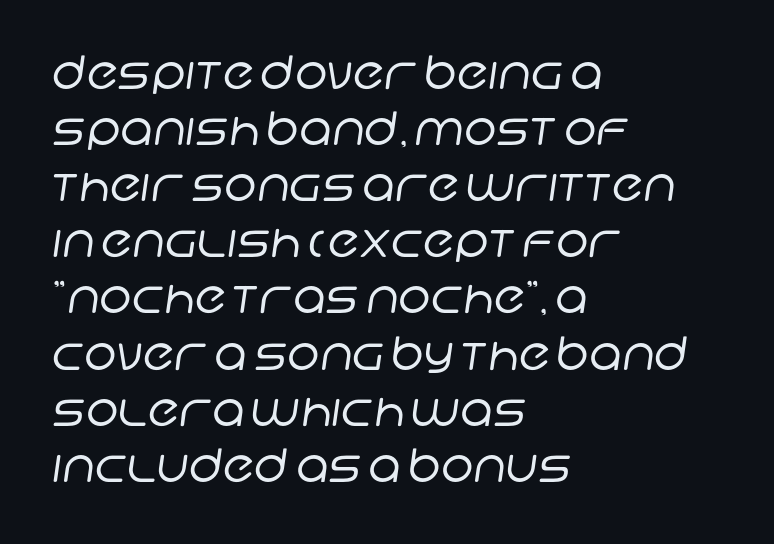
Q: Is the text bold? A: No.
Q: Is the typeface a serif or a sans-serif typeface? A: Sans-serif.
Q: Is the text underlined? A: No.
Q: How is the paragraph aligned? A: Left-aligned.
Q: Is the spacing between letters normal or unusually wide? A: Normal.
Q: Width (condensed, normal, or wide)? A: Normal.
Q: Stroke contrast? A: Low.
Q: x-height? A: Large.
Q: Monospaced? A: No.
